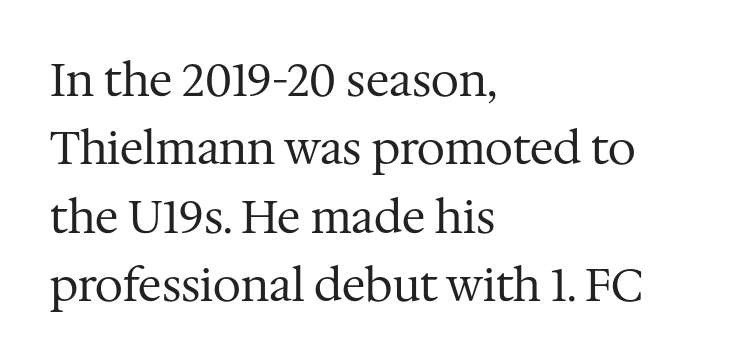
{"serif": "yes", "italic": "no", "bold": "no", "weight": "regular", "width": "normal", "stroke_contrast": "medium", "x_height": "medium", "monospaced": "no", "underline": "no", "align": "left", "line_spacing": "normal", "line_spacing_ratio": 1.52, "letter_spacing": "normal", "letter_spacing_em": 0.0, "glyph_px": 45}
